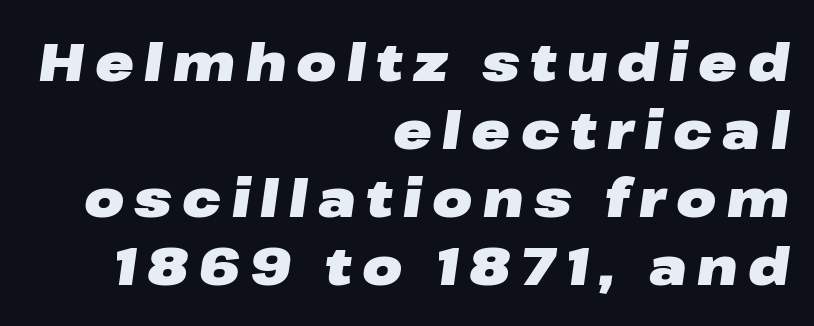
Decoration check: the copy has no underline. Words appear elongated and porous because spacing is wide. The rendering uses natural spacing where letterforms have individual widths. Successive baselines arrive at the customary interval.
